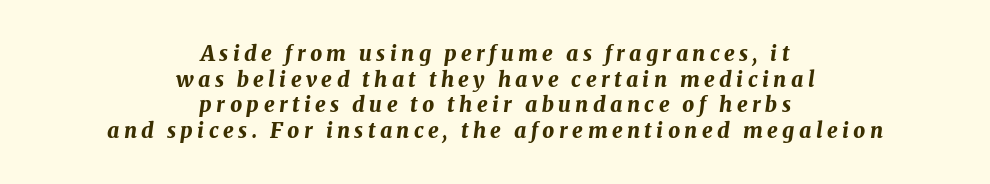
The image shows 21 px bold type, italic (leaning right); set centered, line spacing 1.22x, unusually wide letter spacing (+0.21 em), not underlined.
